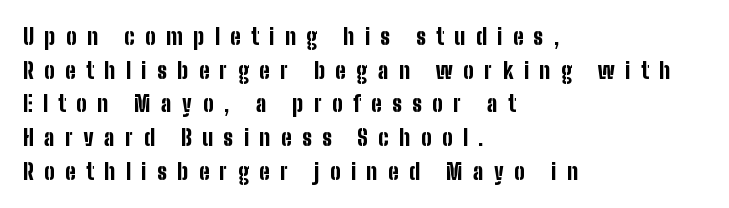
Descender tails drop into unmarked territory. I'd describe the lettering as bold — thick and assertive. Italic? Not at all — the glyphs are vertical. Leading matches the norm, producing a regular column.
